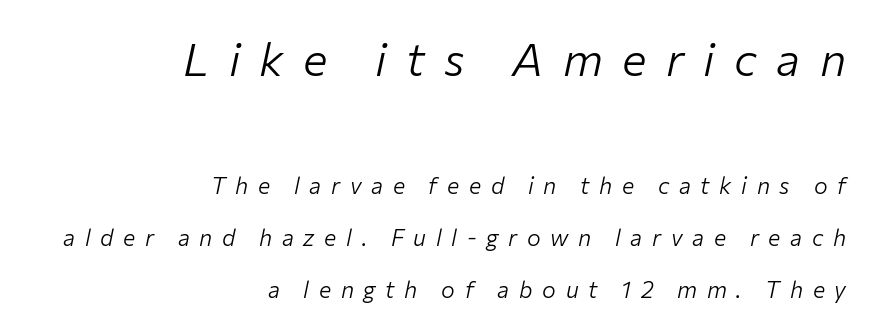
Q: Is the text bold? A: No.
Q: Is the text italic (slanted)? A: Yes, it leans right by about 12 degrees.
Q: Is the text underlined? A: No.
Q: How is the paragraph aligned? A: Right-aligned.
Q: Is the spacing between letters normal or unusually wide? A: Unusually wide.
Q: Is the spacing between lines tight, normal or loose? A: Loose.
Q: Which block of text is set in a larger size, the first (top) or the second (bottom)? A: The first (top) one.
Q: Width (condensed, normal, or wide)? A: Normal.
Q: Stroke contrast? A: Low.
Q: x-height? A: Medium.
Q: Monospaced? A: No.
